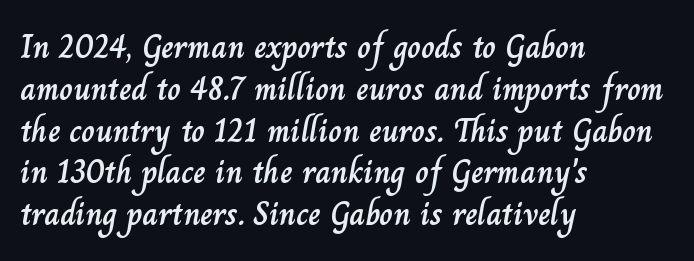
{"width": "normal", "stroke_contrast": "low", "x_height": "small", "monospaced": "no", "underline": "no", "align": "left", "line_spacing_ratio": 1.23, "letter_spacing": "normal", "letter_spacing_em": 0.0, "glyph_px": 34}
